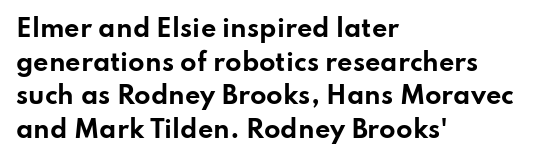
{"italic": "no", "bold": "yes", "underline": "no", "align": "left", "line_spacing": "normal", "line_spacing_ratio": 1.4, "letter_spacing": "normal", "letter_spacing_em": 0.0, "glyph_px": 24}
